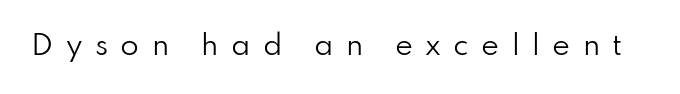
Q: Is the text bold? A: No.
Q: Is the text italic (slanted)? A: No, it is upright.
Q: Is the text underlined? A: No.
Q: Is the spacing between letters normal or unusually wide? A: Unusually wide.
